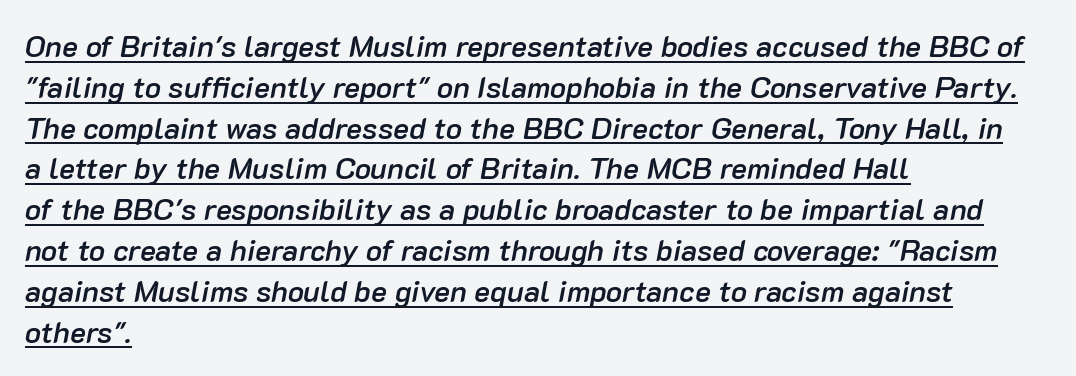
This sample carries an underscore along the baseline area. Is there much room between lines? A standard amount, neither cramped nor airy. Compared with a centered layout, this one pins lines to the left instead. There is no visible air inserted between adjacent glyphs. Every character sits at an angle, as italics do.
